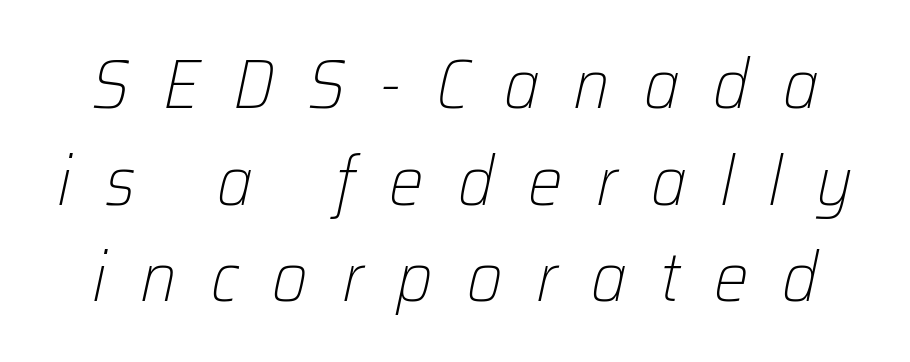
{"italic": "yes", "lean": "right", "slant_degrees": 12, "bold": "no", "weight": "light", "width": "normal", "stroke_contrast": "low", "x_height": "medium", "monospaced": "no", "underline": "no", "line_spacing": "normal", "line_spacing_ratio": 1.4, "letter_spacing": "wide", "letter_spacing_em": 0.49, "glyph_px": 69}
